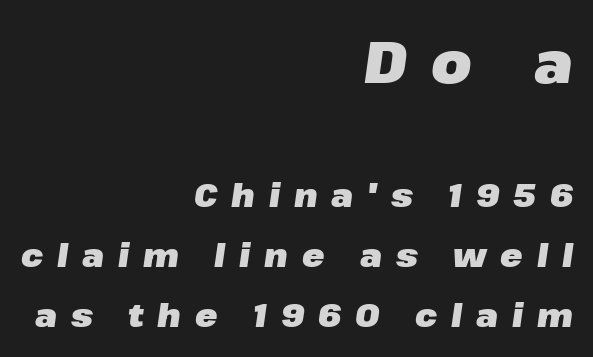
Q: Is the text bold? A: Yes.
Q: Is the text italic (slanted)? A: Yes, it leans right by about 8 degrees.
Q: Is the text underlined? A: No.
Q: How is the paragraph aligned? A: Right-aligned.
Q: Is the spacing between letters normal or unusually wide? A: Unusually wide.
Q: Which block of text is set in a larger size, the first (top) or the second (bottom)? A: The first (top) one.
Q: Width (condensed, normal, or wide)? A: Normal.
Q: Stroke contrast? A: Low.
Q: x-height? A: Medium.
Q: Monospaced? A: No.
